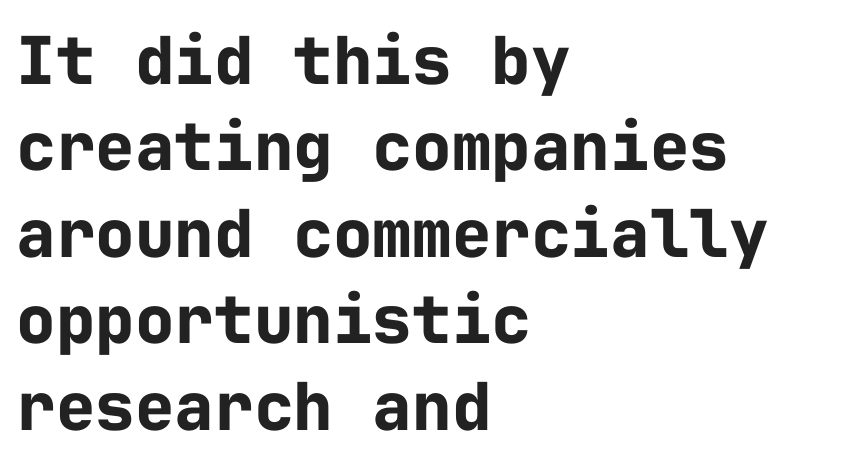
Line starts are locked; line ends wander. In terms of letterspacing, this is plain default setting. Serif or sans? Sans — the stroke terminals are bare. If you measured baseline to baseline, you'd find a middling distance. This sample uses an upright cut, with every glyph sitting square on the baseline. Note the uniform advance width — an 'i' takes as much space as an 'm'.
